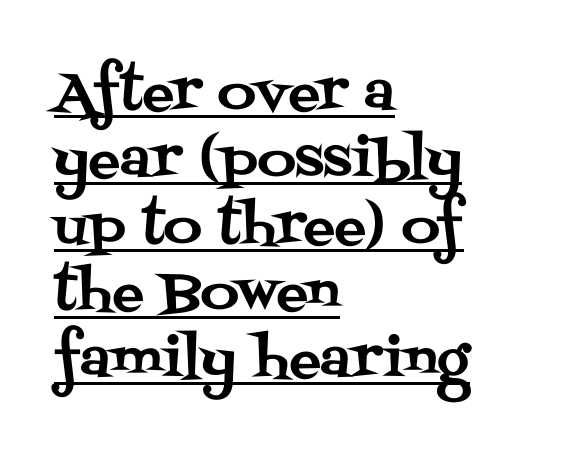
The image shows 53 px serif type, upright; set left-aligned, normal line spacing (1.26x), normal letter spacing, underlined; medium stroke contrast and a large x-height.
